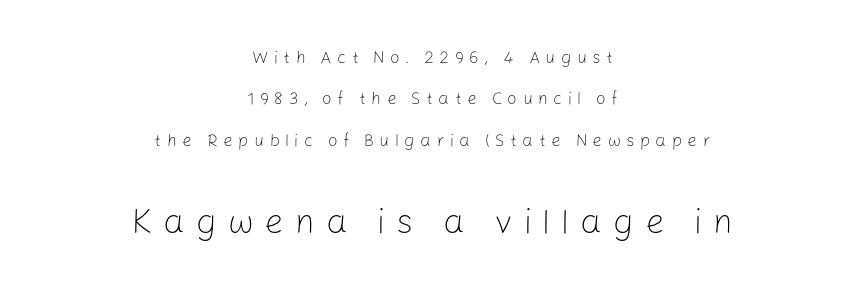
The image shows 34 px light sans-serif type, upright; set centered, loose line spacing (2.44x), unusually wide letter spacing (+0.32 em), not underlined; the second (bottom) block is 2.0x larger; low stroke contrast and a medium x-height.
